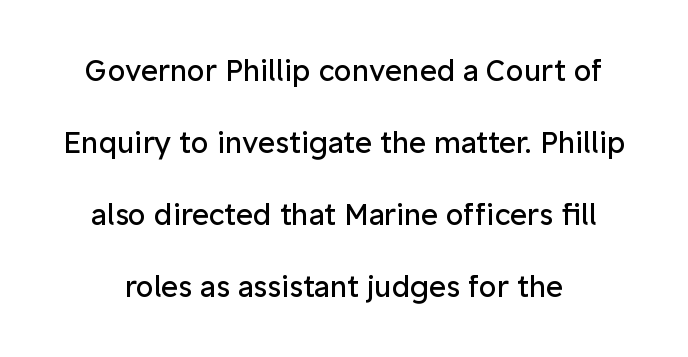
The image shows 29 px regular-weight sans-serif type, upright; set loose line spacing (2.48x), normal letter spacing, not underlined; low stroke contrast and a medium x-height.
